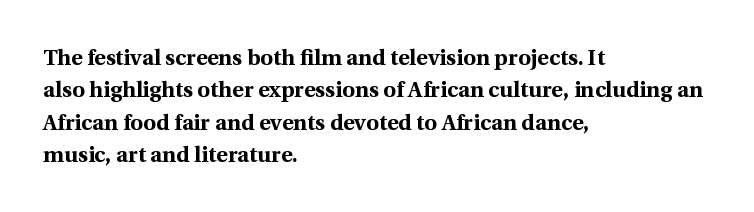
This block has exactly the height ordinary leading produces. A roman cut, with each character standing at attention. Typesetter's note: full bold, strokes at maximum text heaviness. The rendering anchors every line to the left-hand side.
